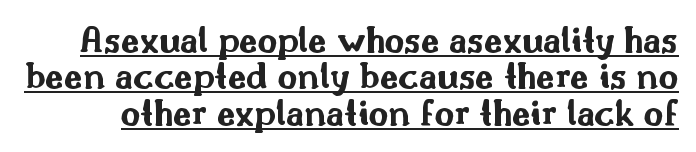
{"serif": "no", "italic": "no", "bold": "yes", "weight": "bold", "width": "wide", "stroke_contrast": "medium", "x_height": "small", "monospaced": "no", "underline": "yes", "line_spacing": "tight", "line_spacing_ratio": 0.96, "letter_spacing": "normal", "letter_spacing_em": 0.0, "glyph_px": 38}
